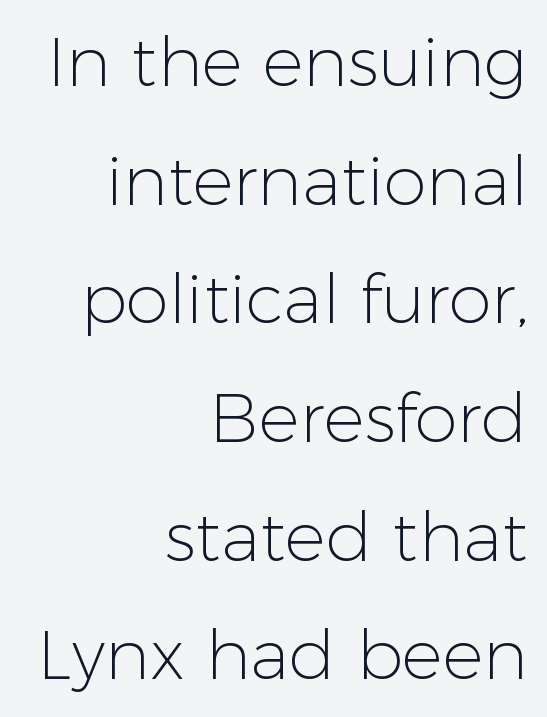
{"serif": "no", "italic": "no", "bold": "no", "weight": "light", "width": "normal", "stroke_contrast": "low", "x_height": "medium", "monospaced": "no", "underline": "no", "align": "right", "line_spacing_ratio": 1.72, "letter_spacing": "normal", "letter_spacing_em": 0.0, "glyph_px": 69}
